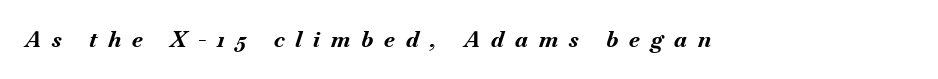
The image shows 22 px bold type, italic (leaning right); set unusually wide letter spacing (+0.5 em), not underlined.
